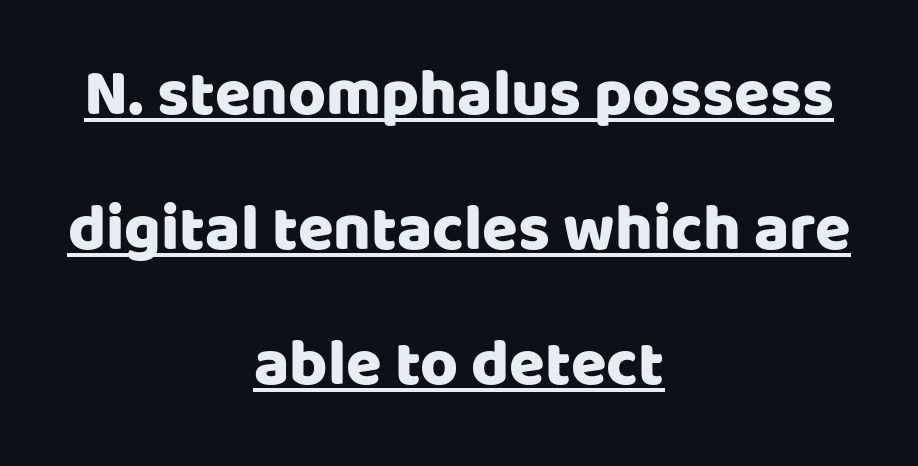
Q: Is the text italic (slanted)? A: No, it is upright.
Q: Is the typeface a serif or a sans-serif typeface? A: Sans-serif.
Q: Is the text underlined? A: Yes.
Q: How is the paragraph aligned? A: Centered.
Q: Is the spacing between letters normal or unusually wide? A: Normal.
Q: Is the spacing between lines tight, normal or loose? A: Loose.
Q: Width (condensed, normal, or wide)? A: Normal.
Q: Stroke contrast? A: Low.
Q: x-height? A: Large.
Q: Monospaced? A: No.
